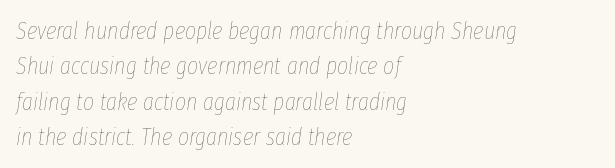
{"italic": "yes", "lean": "right", "slant_degrees": 8, "bold": "no", "underline": "no", "align": "left", "line_spacing": "normal", "line_spacing_ratio": 1.47, "letter_spacing": "normal", "letter_spacing_em": 0.0, "glyph_px": 24}
